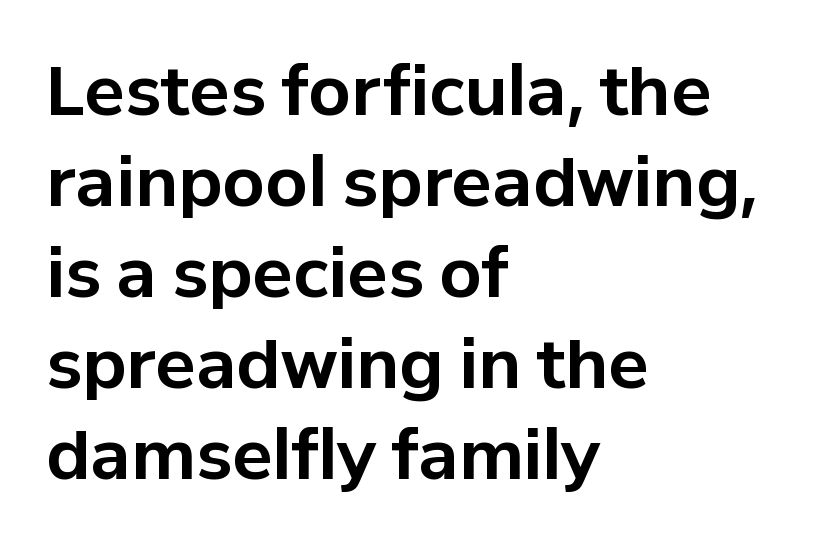
Does the weight exceed regular? Yes, all the way to bold. In terms of letterspacing, this is plain default setting. The rendering shows plain stroke endings on the letterforms — a sans-serif design. Proportional: the letters do not fall into vertical columns.
